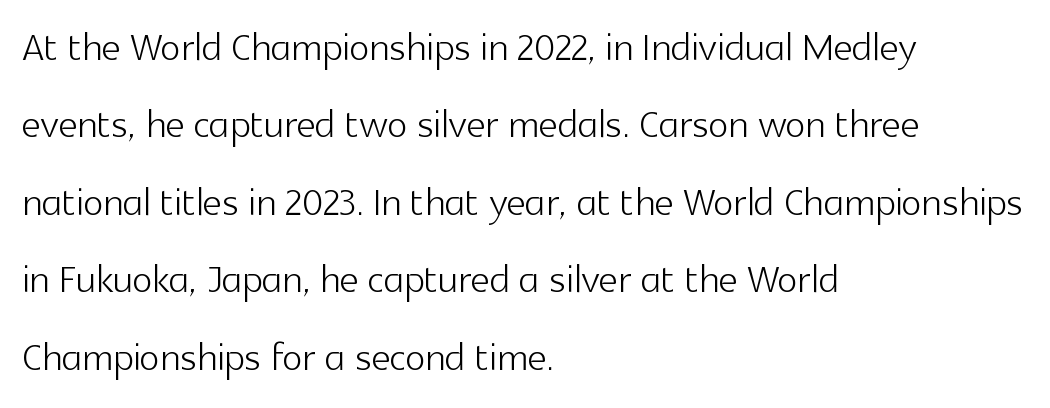
Q: Is the text bold? A: No.
Q: Is the text italic (slanted)? A: No, it is upright.
Q: Is the typeface a serif or a sans-serif typeface? A: Sans-serif.
Q: Is the text underlined? A: No.
Q: How is the paragraph aligned? A: Left-aligned.
Q: Is the spacing between letters normal or unusually wide? A: Normal.
Q: Is the spacing between lines tight, normal or loose? A: Normal.
Q: Width (condensed, normal, or wide)? A: Normal.
Q: x-height? A: Medium.
Q: Monospaced? A: No.
